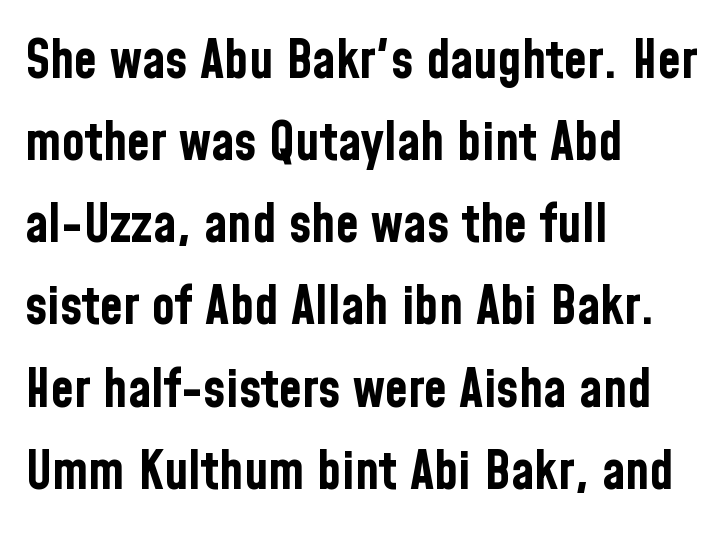
{"serif": "no", "italic": "no", "bold": "yes", "weight": "bold", "width": "condensed", "stroke_contrast": "low", "x_height": "medium", "monospaced": "no", "underline": "no", "align": "left", "line_spacing": "normal", "line_spacing_ratio": 1.55, "letter_spacing": "normal", "letter_spacing_em": 0.0, "glyph_px": 53}
